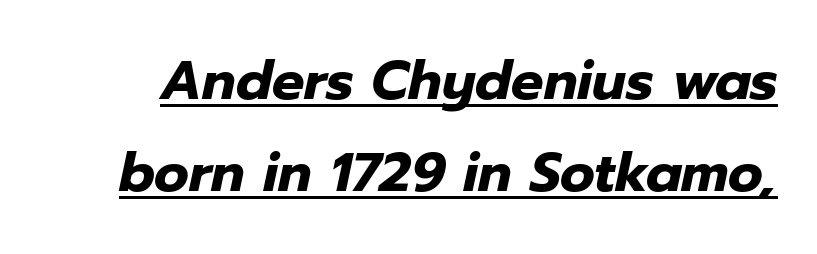
The rendering keeps characters at their native spacing. Caption: lettering with a line underneath. Varying glyph widths throughout — classic text-font behaviour. Compared with an ordinary text face, these strokes are far heavier — a full bold.
